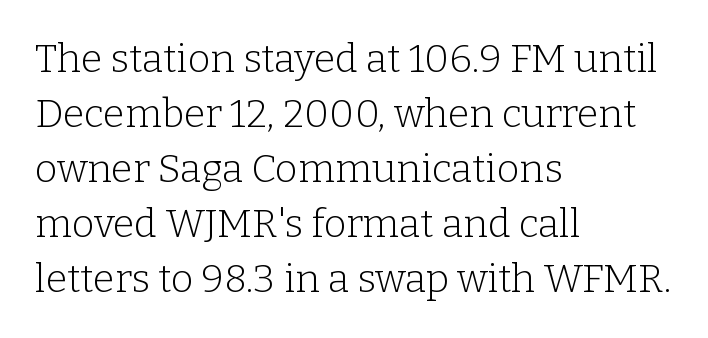
The image shows 39 px light serif type, upright; set left-aligned, normal line spacing (1.41x), normal letter spacing, not underlined; low stroke contrast and a medium x-height.
